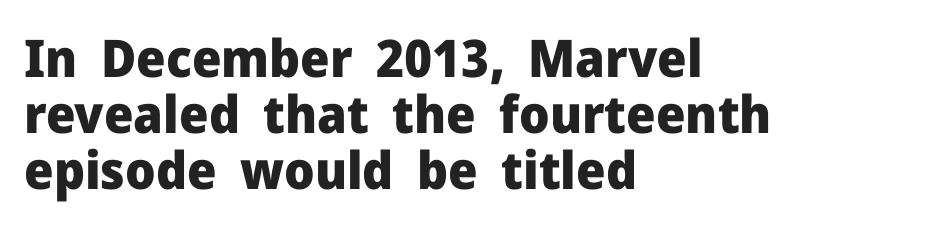
{"serif": "no", "italic": "no", "bold": "yes", "weight": "heavy", "width": "normal", "stroke_contrast": "low", "x_height": "medium", "monospaced": "no", "underline": "no", "align": "left", "line_spacing": "tight", "line_spacing_ratio": 1.08, "letter_spacing": "normal", "letter_spacing_em": 0.0, "glyph_px": 52}
